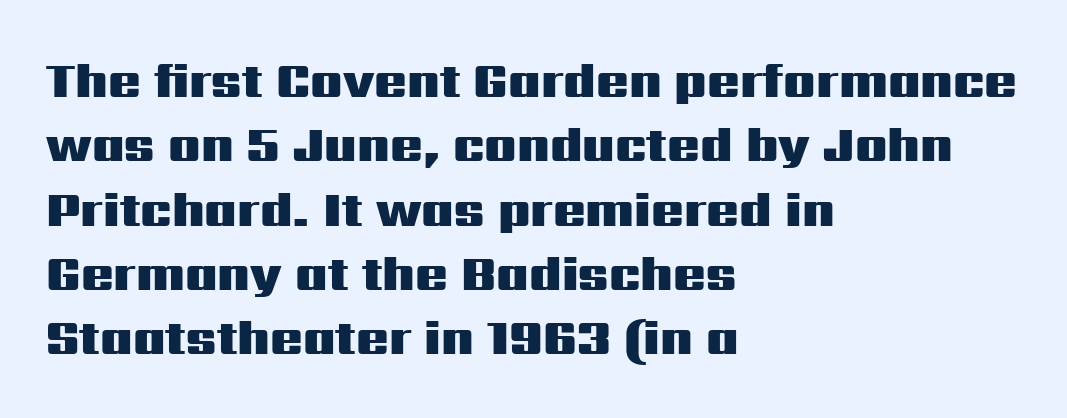
{"serif": "no", "italic": "no", "bold": "yes", "weight": "heavy", "width": "wide", "stroke_contrast": "medium", "x_height": "medium", "monospaced": "no", "underline": "no", "align": "left", "line_spacing": "normal", "line_spacing_ratio": 1.34, "letter_spacing": "normal", "letter_spacing_em": 0.0, "glyph_px": 48}
